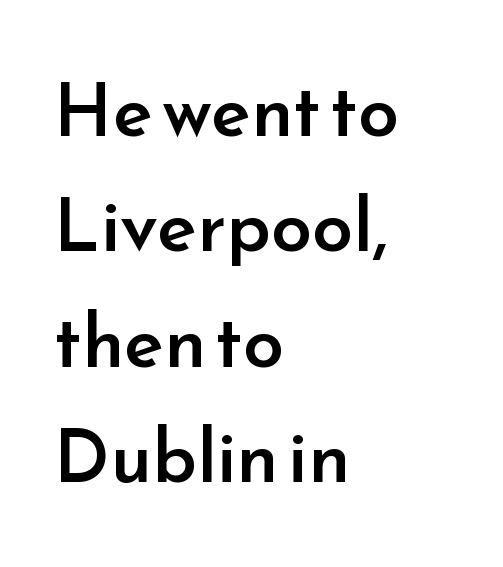
{"serif": "no", "italic": "no", "bold": "semi", "weight": "semibold", "width": "normal", "stroke_contrast": "low", "x_height": "small", "monospaced": "no", "underline": "no", "align": "left", "line_spacing": "normal", "line_spacing_ratio": 1.56, "letter_spacing": "normal", "letter_spacing_em": 0.0, "glyph_px": 74}
